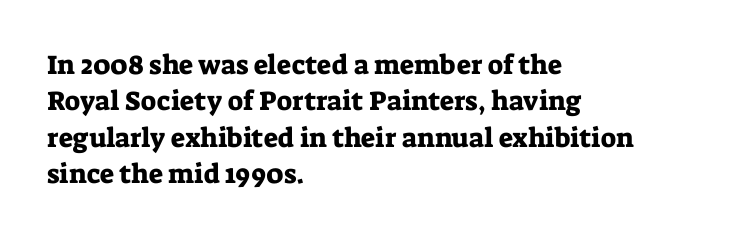
{"italic": "no", "underline": "no", "align": "left", "line_spacing": "normal", "line_spacing_ratio": 1.35, "letter_spacing": "normal", "letter_spacing_em": 0.0, "glyph_px": 27}
